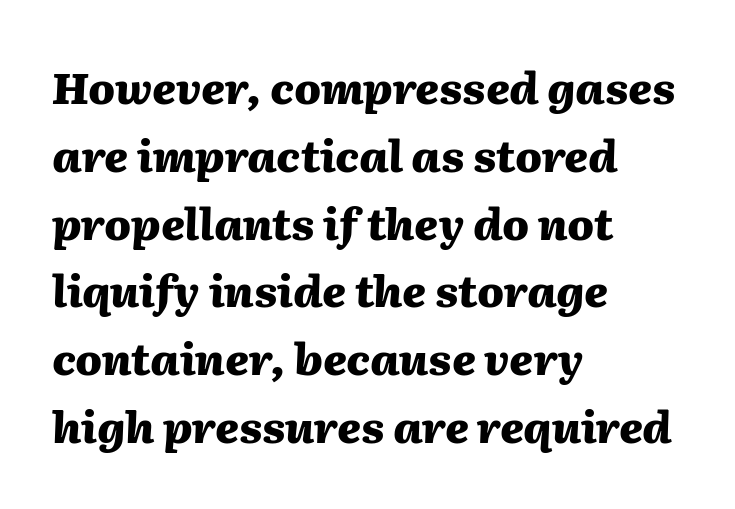
{"italic": "yes", "lean": "right", "slant_degrees": 2, "bold": "yes", "weight": "heavy", "width": "normal", "stroke_contrast": "medium", "x_height": "medium", "monospaced": "no", "underline": "no", "align": "left", "line_spacing": "normal", "line_spacing_ratio": 1.54, "letter_spacing": "normal", "letter_spacing_em": 0.0, "glyph_px": 44}
